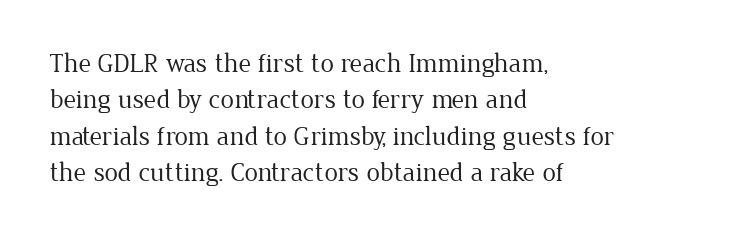
{"italic": "no", "bold": "no", "underline": "no", "align": "left", "line_spacing": "normal", "line_spacing_ratio": 1.35, "letter_spacing": "normal", "letter_spacing_em": 0.0, "glyph_px": 27}
